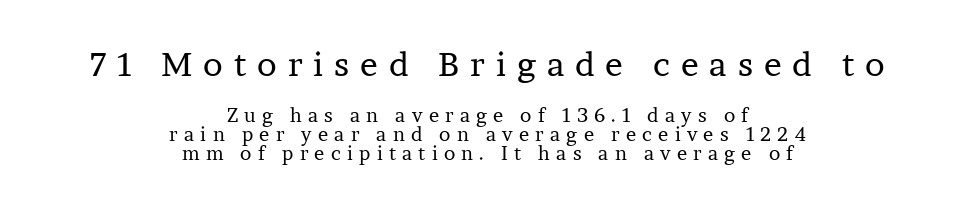
Q: Is the text bold? A: No.
Q: Is the text italic (slanted)? A: No, it is upright.
Q: Is the typeface a serif or a sans-serif typeface? A: Serif.
Q: Is the text underlined? A: No.
Q: How is the paragraph aligned? A: Centered.
Q: Is the spacing between letters normal or unusually wide? A: Unusually wide.
Q: Is the spacing between lines tight, normal or loose? A: Tight.
Q: Which block of text is set in a larger size, the first (top) or the second (bottom)? A: The first (top) one.
Q: Width (condensed, normal, or wide)? A: Normal.
Q: Stroke contrast? A: Low.
Q: x-height? A: Medium.
Q: Monospaced? A: No.
